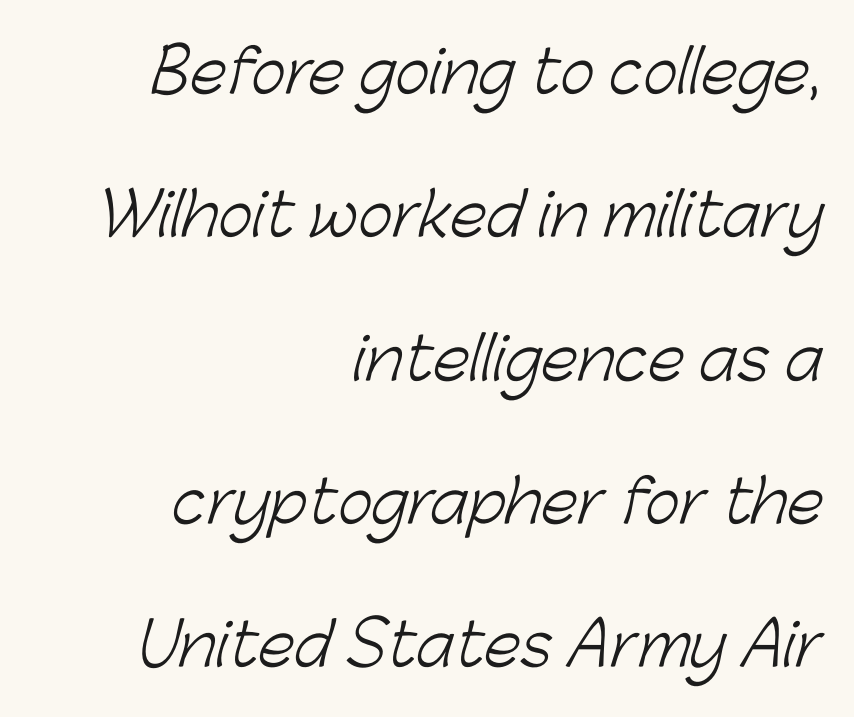
The image shows 59 px light sans-serif type; set right-aligned, loose line spacing (2.43x), normal letter spacing, not underlined; low stroke contrast and a medium x-height.
